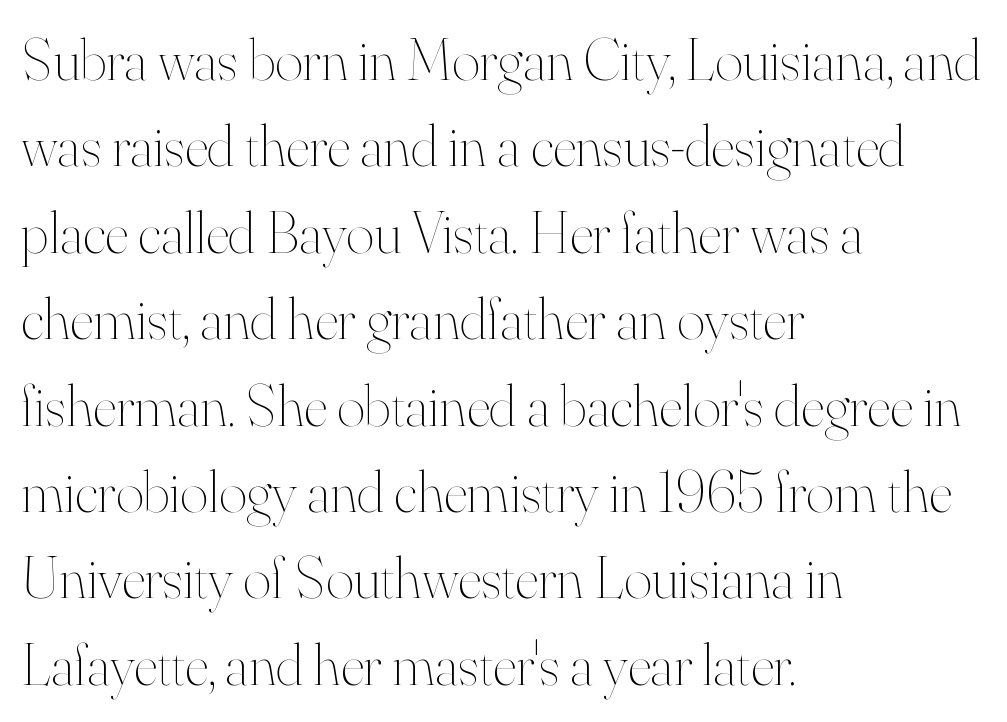
{"italic": "no", "bold": "no", "weight": "thin", "width": "normal", "stroke_contrast": "high", "x_height": "small", "monospaced": "no", "underline": "no", "align": "left", "line_spacing": "normal", "line_spacing_ratio": 1.44, "letter_spacing": "normal", "letter_spacing_em": 0.0, "glyph_px": 60}
